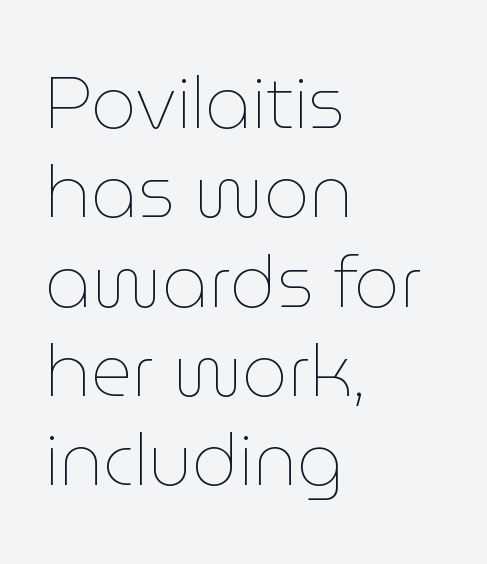
The image shows 72 px thin type, upright; set left-aligned, line spacing 1.24x, normal letter spacing, not underlined; low stroke contrast and a medium x-height.
